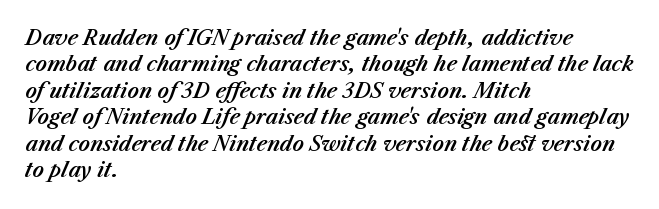
{"italic": "yes", "lean": "right", "slant_degrees": 23, "underline": "no", "align": "left", "line_spacing": "normal", "line_spacing_ratio": 1.32, "letter_spacing": "normal", "letter_spacing_em": 0.0, "glyph_px": 20}
